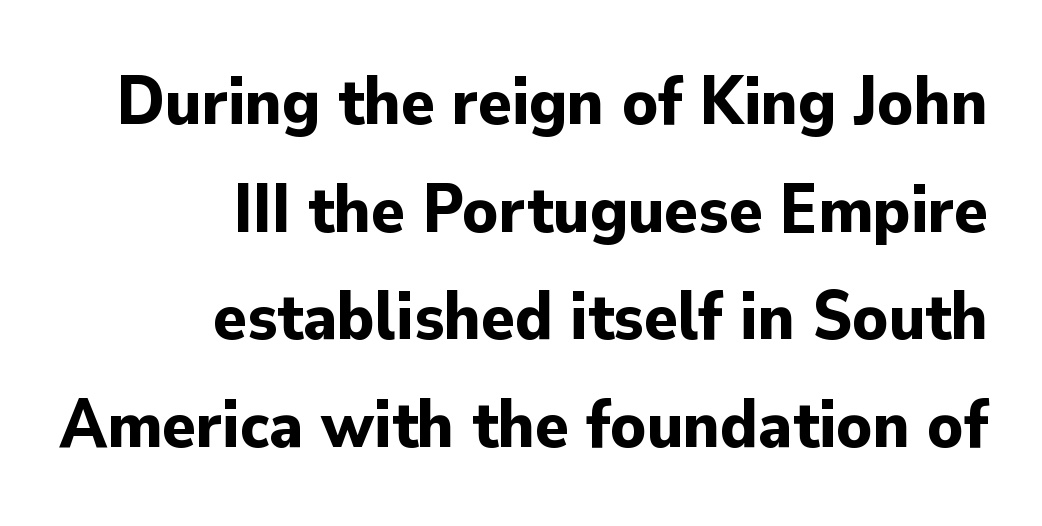
{"serif": "no", "italic": "no", "bold": "yes", "weight": "bold", "width": "normal", "stroke_contrast": "low", "x_height": "small", "monospaced": "no", "underline": "no", "align": "right", "line_spacing": "normal", "line_spacing_ratio": 1.56, "letter_spacing": "normal", "letter_spacing_em": 0.0, "glyph_px": 69}
